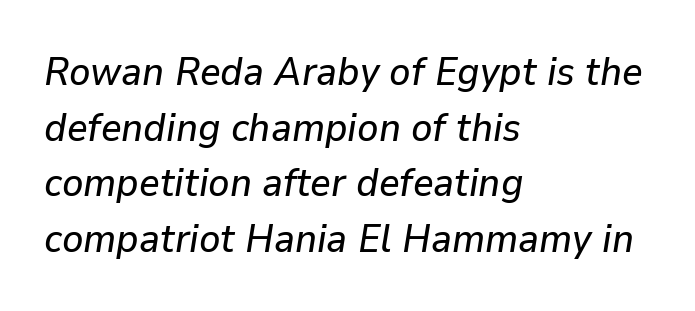
The image shows 40 px text type, italic (leaning right); set left-aligned, normal line spacing (1.39x), normal letter spacing, not underlined; low stroke contrast and a medium x-height.
